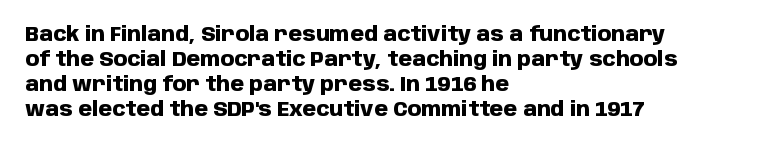
The image shows 20 px bold type, upright; set left-aligned, normal line spacing (1.25x), normal letter spacing, not underlined.
